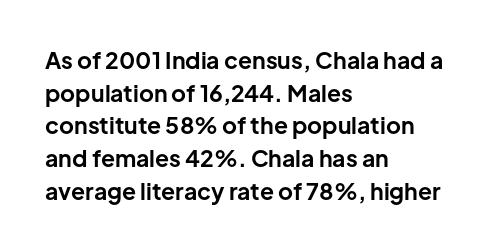
Q: Is the text bold? A: Yes.
Q: Is the text italic (slanted)? A: No, it is upright.
Q: Is the text underlined? A: No.
Q: How is the paragraph aligned? A: Left-aligned.
Q: Is the spacing between letters normal or unusually wide? A: Normal.
Q: Is the spacing between lines tight, normal or loose? A: Normal.
